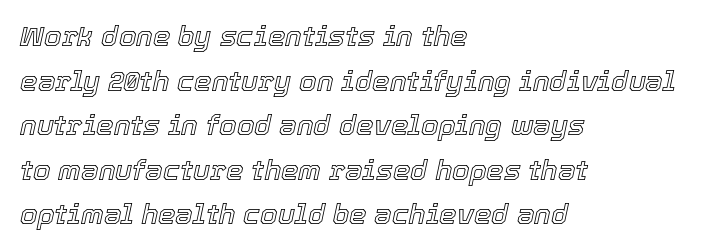
Interline gaps are of average width in this sample. Descenders hang freely into open space. Honestly, the letter spacing is just normal — you wouldn't notice it. A typesetter would mark this as italic.
